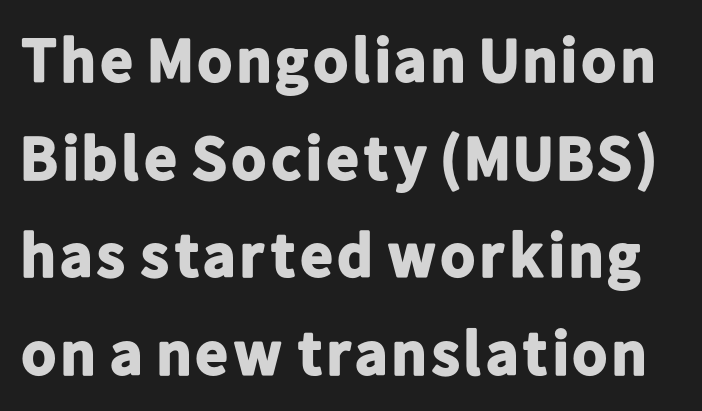
Q: Is the text bold? A: Yes.
Q: Is the text italic (slanted)? A: No, it is upright.
Q: Is the typeface a serif or a sans-serif typeface? A: Sans-serif.
Q: Is the text underlined? A: No.
Q: Is the spacing between letters normal or unusually wide? A: Normal.
Q: Is the spacing between lines tight, normal or loose? A: Normal.
Q: Width (condensed, normal, or wide)? A: Normal.
Q: Stroke contrast? A: Low.
Q: x-height? A: Medium.
Q: Monospaced? A: No.
